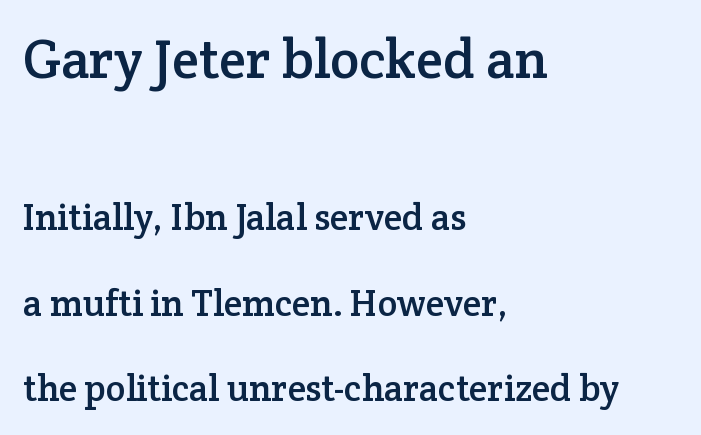
Here the designer chose a conventional face with non-uniform glyph widths. Check the space under the baseline: it is left empty. The typeface chosen for these lines features serifs. The leading is generous, giving the passage an open texture. Style check: upright.
